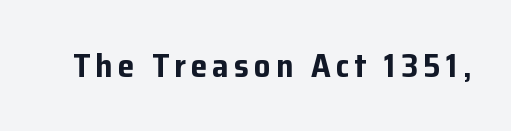
Q: Is the text bold? A: Yes.
Q: Is the text italic (slanted)? A: No, it is upright.
Q: Is the typeface a serif or a sans-serif typeface? A: Sans-serif.
Q: Is the text underlined? A: No.
Q: Width (condensed, normal, or wide)? A: Normal.
Q: Stroke contrast? A: Low.
Q: x-height? A: Medium.
Q: Monospaced? A: No.
